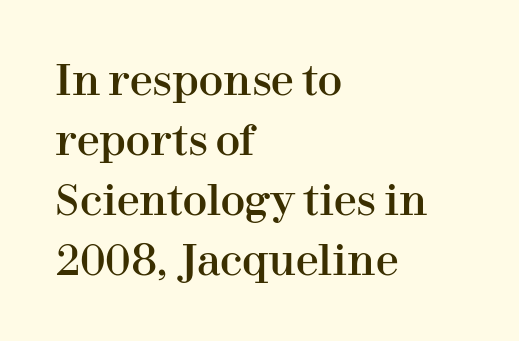
In terms of letterspacing, this is plain default setting. If you drew a line through each stem, it would be perfectly vertical. Words float on clear page, feet unadorned. Casual observation: everything's shoved over to the left. The type family on display is of the serif kind.
